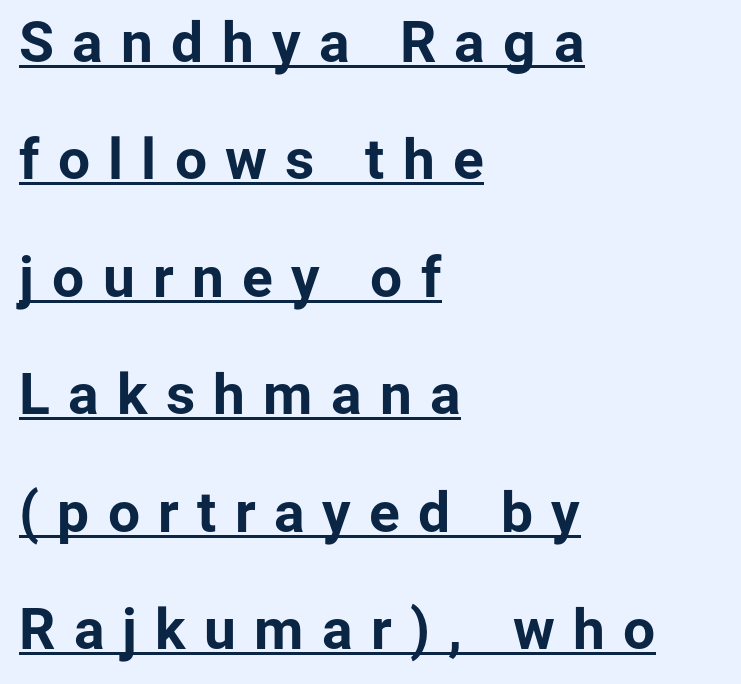
On the weight axis this lands at bold, roughly 700. The rag falls on the right side of this text block. Decoration check: the copy is underlined. The face used here is proportionally spaced, like ordinary book or web type.
